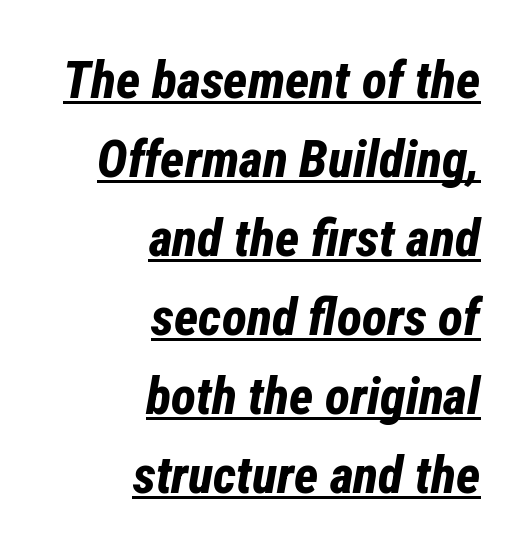
Q: Is the text bold? A: Yes.
Q: Is the text italic (slanted)? A: Yes, it leans right by about 12 degrees.
Q: Is the text underlined? A: Yes.
Q: How is the paragraph aligned? A: Right-aligned.
Q: Is the spacing between letters normal or unusually wide? A: Normal.
Q: Is the spacing between lines tight, normal or loose? A: Normal.
Q: Width (condensed, normal, or wide)? A: Condensed.
Q: Stroke contrast? A: Low.
Q: x-height? A: Medium.
Q: Monospaced? A: No.
